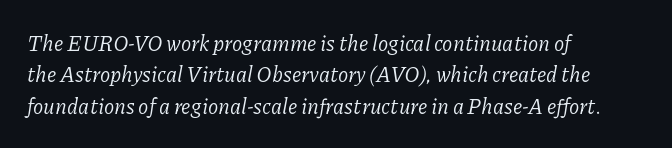
Q: Is the text bold? A: No.
Q: Is the text italic (slanted)? A: Yes, it leans right by about 11 degrees.
Q: Is the text underlined? A: No.
Q: How is the paragraph aligned? A: Left-aligned.
Q: Is the spacing between letters normal or unusually wide? A: Normal.
Q: Is the spacing between lines tight, normal or loose? A: Normal.
